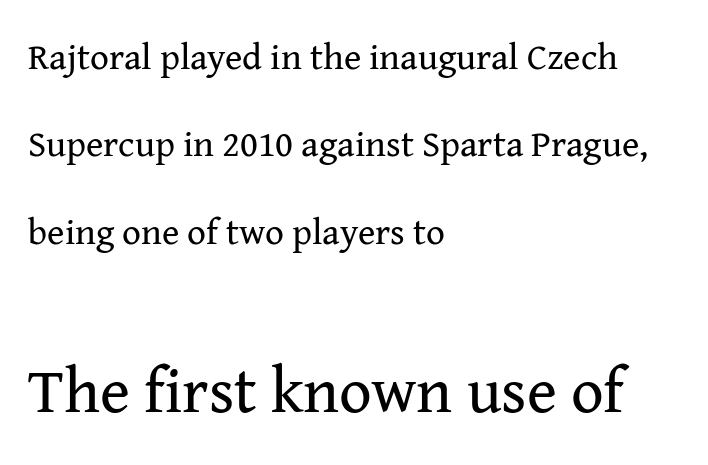
The image shows 64 px regular-weight serif type, upright; set left-aligned, loose line spacing (2.36x), normal letter spacing, not underlined; the second (bottom) block is 1.73x larger; medium stroke contrast and a medium x-height.
